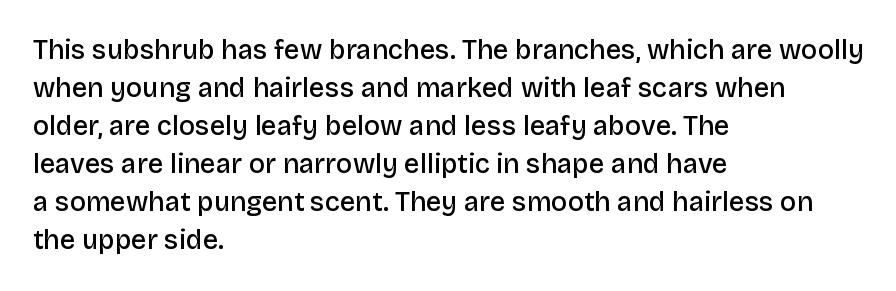
Q: Is the text bold? A: Semi-bold.
Q: Is the text italic (slanted)? A: No, it is upright.
Q: Is the text underlined? A: No.
Q: How is the paragraph aligned? A: Left-aligned.
Q: Is the spacing between letters normal or unusually wide? A: Normal.
Q: Is the spacing between lines tight, normal or loose? A: Normal.
